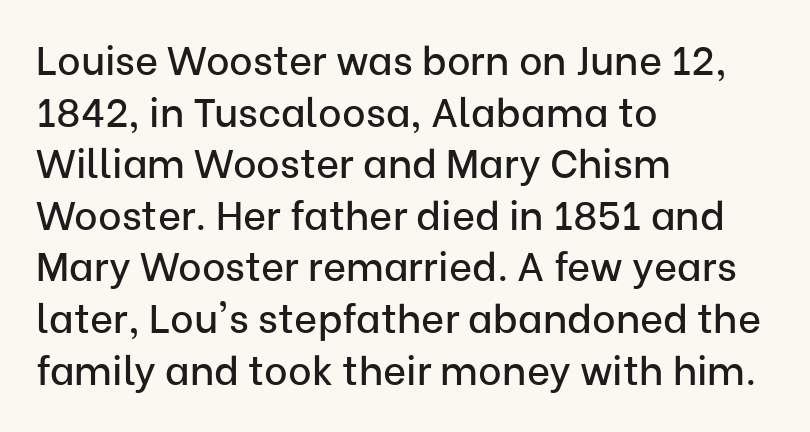
This rendering uses left alignment, leaving the right contour irregular. Standard letterfit; no display-style spreading of the glyphs. Do the letters lean? They stand straight. Nope, no serifs anywhere on these letters. Do the characters align in a grid? No, the font is proportional. Vertical spacing — default.
